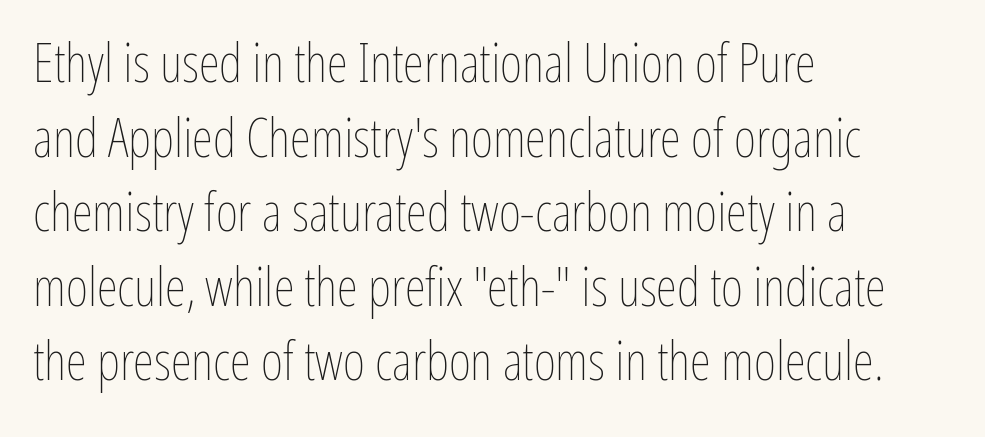
{"italic": "no", "bold": "no", "weight": "thin", "width": "condensed", "stroke_contrast": "low", "x_height": "medium", "monospaced": "no", "underline": "no", "align": "left", "line_spacing": "normal", "line_spacing_ratio": 1.38, "letter_spacing": "normal", "letter_spacing_em": 0.0, "glyph_px": 54}
